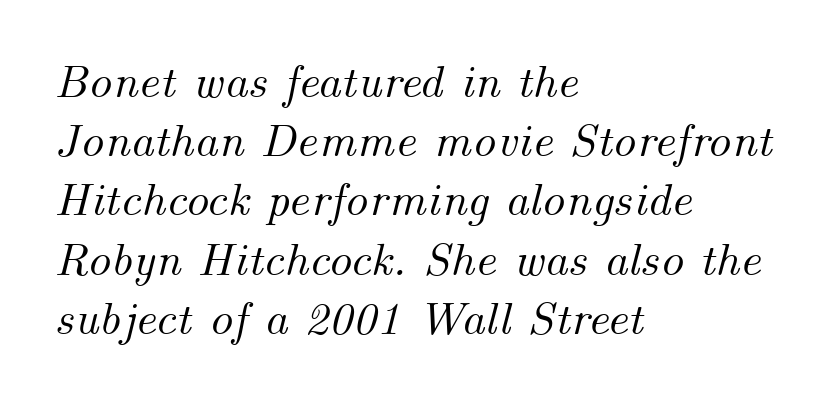
Q: Is the text italic (slanted)? A: Yes, it leans right by about 14 degrees.
Q: Is the text underlined? A: No.
Q: How is the paragraph aligned? A: Left-aligned.
Q: Is the spacing between letters normal or unusually wide? A: Normal.
Q: Is the spacing between lines tight, normal or loose? A: Normal.
Q: Width (condensed, normal, or wide)? A: Normal.
Q: Stroke contrast? A: Medium.
Q: x-height? A: Small.
Q: Monospaced? A: No.
